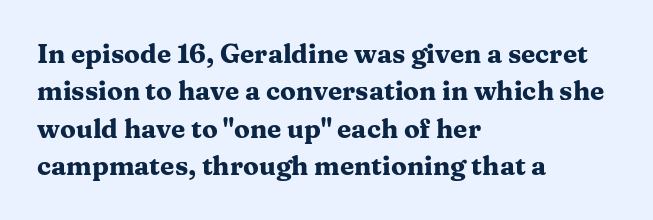
{"italic": "no", "bold": "yes", "underline": "no", "align": "left", "line_spacing": "normal", "line_spacing_ratio": 1.44, "letter_spacing": "normal", "letter_spacing_em": 0.0, "glyph_px": 26}
